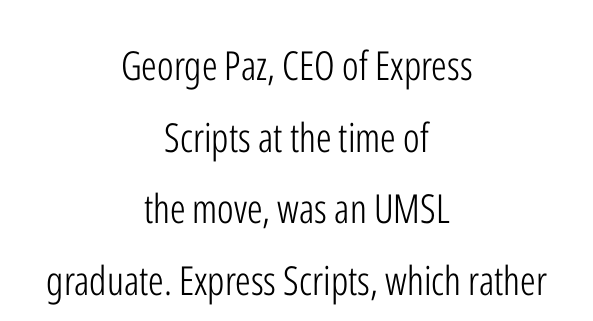
Q: Is the text bold? A: No.
Q: Is the text italic (slanted)? A: No, it is upright.
Q: Is the typeface a serif or a sans-serif typeface? A: Sans-serif.
Q: Is the text underlined? A: No.
Q: How is the paragraph aligned? A: Centered.
Q: Is the spacing between letters normal or unusually wide? A: Normal.
Q: Width (condensed, normal, or wide)? A: Condensed.
Q: Stroke contrast? A: Low.
Q: x-height? A: Medium.
Q: Monospaced? A: No.
